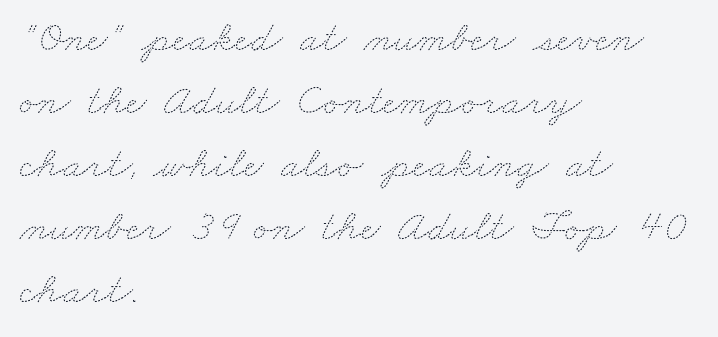
{"bold": "no", "weight": "thin", "width": "wide", "stroke_contrast": "medium", "x_height": "small", "monospaced": "no", "underline": "no", "align": "left", "line_spacing": "normal", "line_spacing_ratio": 1.43, "letter_spacing": "normal", "letter_spacing_em": 0.0, "glyph_px": 44}
